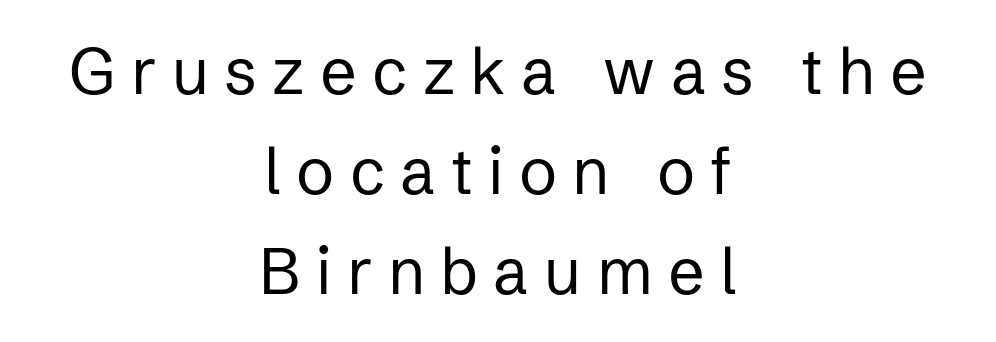
{"serif": "no", "italic": "no", "bold": "no", "weight": "regular", "width": "normal", "stroke_contrast": "low", "x_height": "medium", "monospaced": "no", "underline": "no", "align": "center", "line_spacing": "normal", "line_spacing_ratio": 1.56, "letter_spacing": "wide", "letter_spacing_em": 0.24, "glyph_px": 64}
